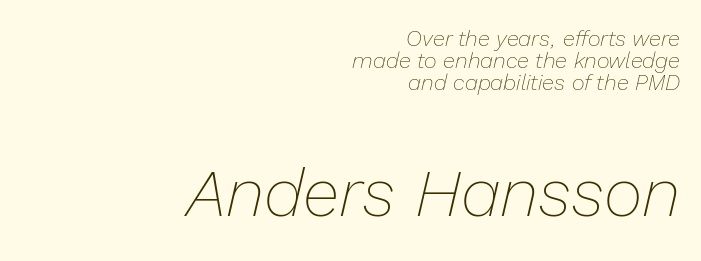
Observe the ordinary spacing: letters are neighbours, not strangers. The passage shown begins with its smaller block and ends with its larger one. The passage shown is not underscored anywhere. This sample has the flowing, uneven cadence of proportional lettering.
